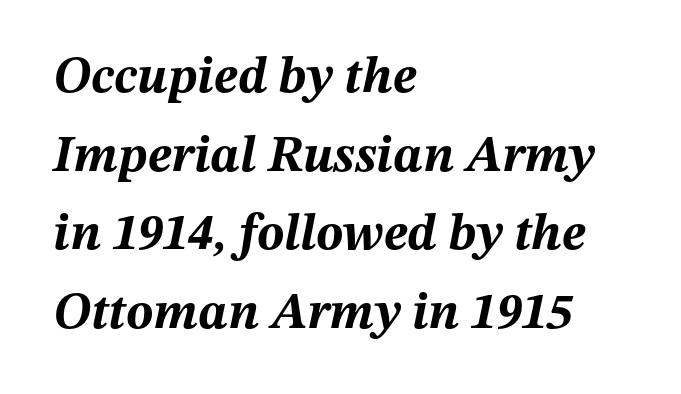
Words float on clear page, feet unadorned. Nothing unusual about the tracking: characters are spaced as the font intends. These lines were composed using italics. Every row of glyphs begins at an identical x-position on the left.
